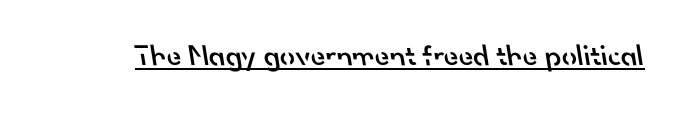
Short note: letters normally spaced. Set as a demibold, roughly 600 on the weight scale. A sans-serif font was chosen for this passage. The rendering uses the underline text-decoration. Do the characters align in a grid? No, the font is proportional.
